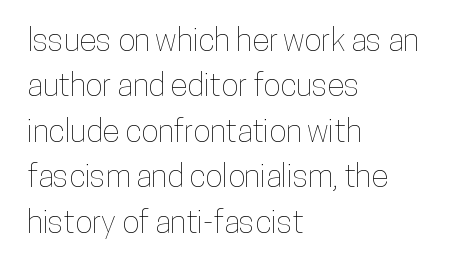
Honestly, the letter spacing is just normal — you wouldn't notice it. Plain, unruled lines of type. The passage is arranged the way most books set body copy — flush left. Each letter keeps its own natural width here, so spacing adapts to shape. Italic: no, the glyphs are upright roman.
